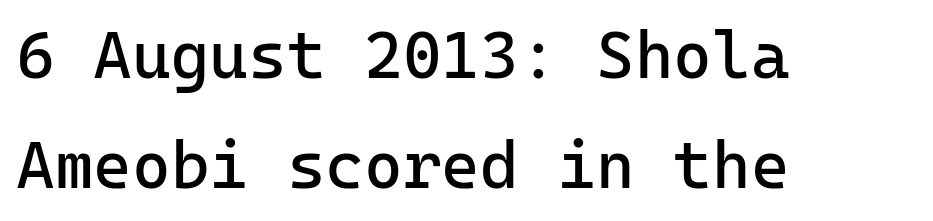
Q: Is the text bold? A: No.
Q: Is the text italic (slanted)? A: No, it is upright.
Q: Is the typeface a serif or a sans-serif typeface? A: Sans-serif.
Q: Is the text underlined? A: No.
Q: How is the paragraph aligned? A: Left-aligned.
Q: Is the spacing between letters normal or unusually wide? A: Normal.
Q: Is the spacing between lines tight, normal or loose? A: Normal.
Q: Width (condensed, normal, or wide)? A: Normal.
Q: Stroke contrast? A: Low.
Q: x-height? A: Medium.
Q: Monospaced? A: Yes.
